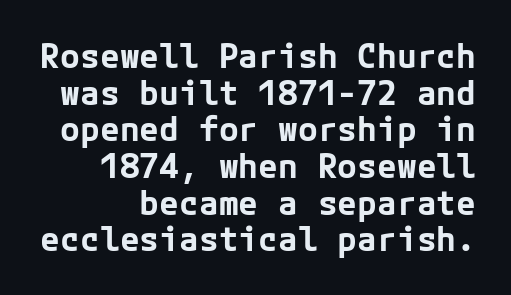
{"serif": "no", "italic": "no", "bold": "yes", "weight": "bold", "width": "normal", "stroke_contrast": "low", "x_height": "medium", "underline": "no", "align": "right", "line_spacing": "tight", "line_spacing_ratio": 1.11, "letter_spacing": "normal", "letter_spacing_em": 0.0, "glyph_px": 33}
